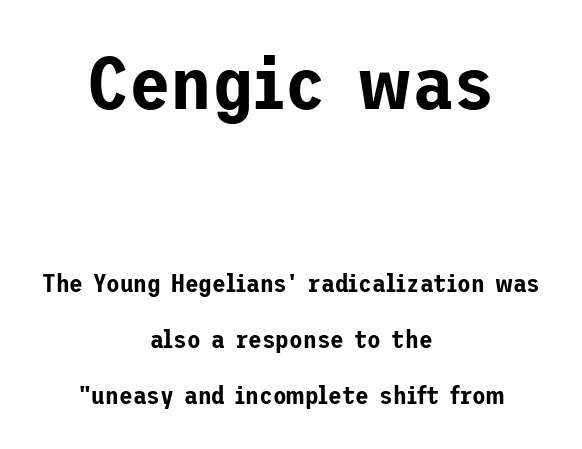
Glyph-to-glyph distance matches everyday printed text. Scale decreases going downward across the two blocks. The lines in this sample share a center point and differ in where they start and stop. In terms of posture, this sample is upright. The area under the type is left untouched.
